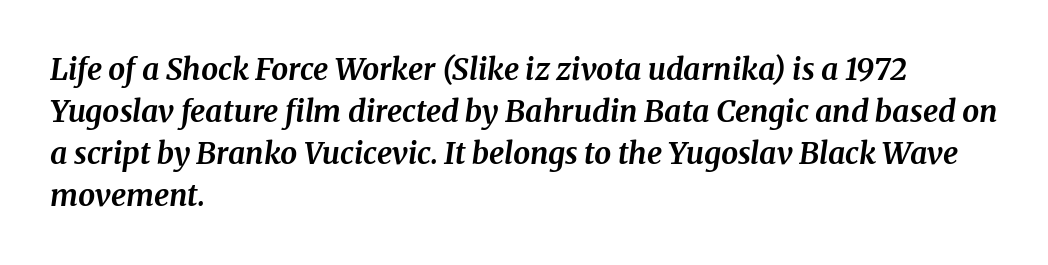
The image shows 30 px bold serif type, italic (leaning right); set left-aligned, normal line spacing (1.4x), normal letter spacing, not underlined; medium stroke contrast and a medium x-height.
